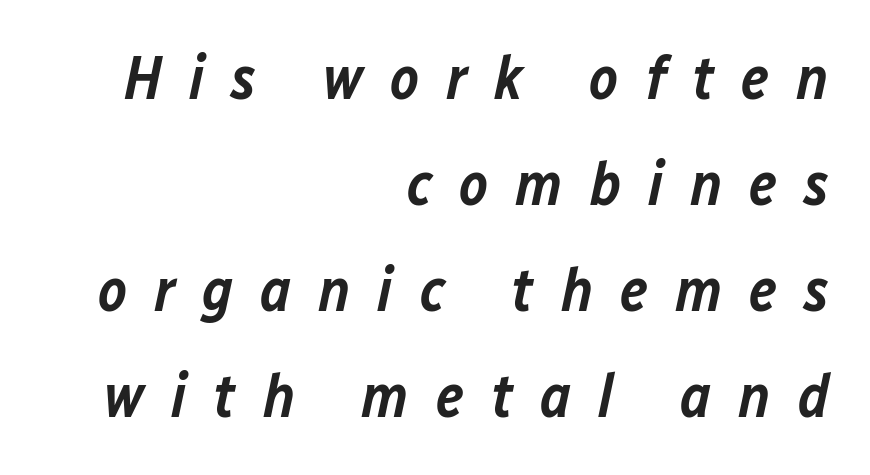
Stroke thickness is moderately raised; the sample reads as semibold. Italic: yes, the glyphs are oblique. Is the block centered? No — it sits flush against the right margin. Glance below the letters and you will spot only blank space. The passage shown is typed in a proportional face where columns would drift.
